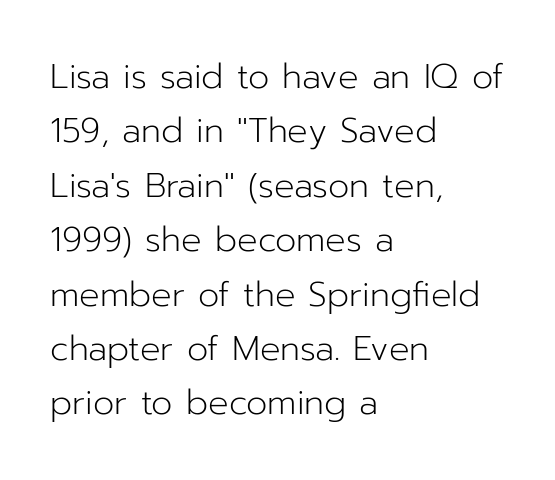
The image shows 34 px light sans-serif type, upright; set left-aligned, normal line spacing (1.6x), normal letter spacing, not underlined; low stroke contrast and a medium x-height.
